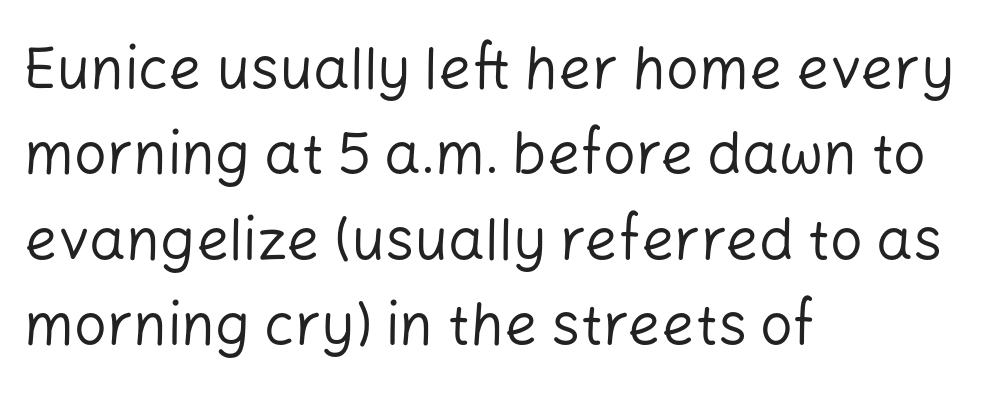
Q: Is the text bold? A: No.
Q: Is the text italic (slanted)? A: No, it is upright.
Q: Is the typeface a serif or a sans-serif typeface? A: Sans-serif.
Q: Is the text underlined? A: No.
Q: How is the paragraph aligned? A: Left-aligned.
Q: Is the spacing between letters normal or unusually wide? A: Normal.
Q: Is the spacing between lines tight, normal or loose? A: Normal.
Q: Width (condensed, normal, or wide)? A: Normal.
Q: Stroke contrast? A: Low.
Q: x-height? A: Medium.
Q: Monospaced? A: No.
